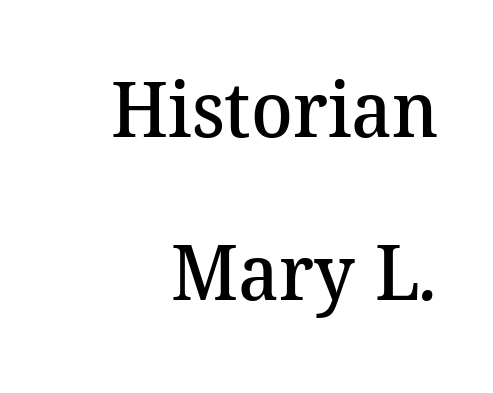
The image shows 77 px semibold serif type; set loose line spacing (2.12x), normal letter spacing, not underlined; medium stroke contrast and a medium x-height.
